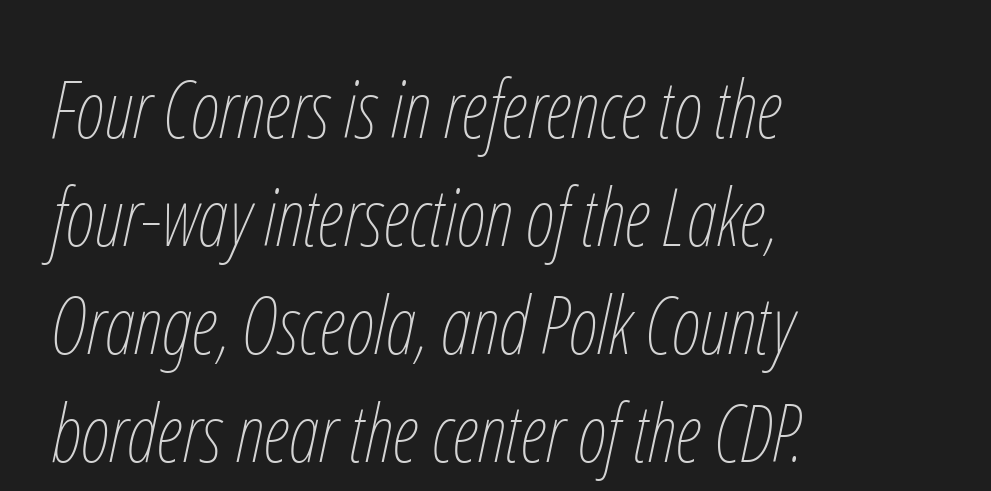
Inter-character spacing is left at the font's built-in metrics. The leading is moderate, giving the passage an even texture. This is not heavy type; no bold has been used. The glyphs look as if they've been sheared to an angle. Is this a fixed-width face? No — the glyphs have proportional, varying widths.
